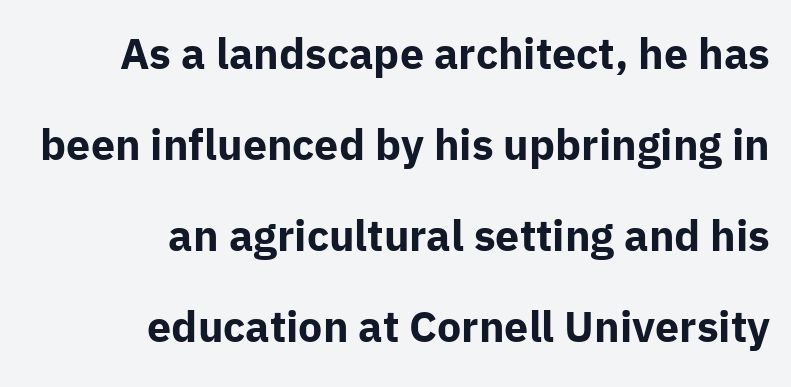
The image shows 43 px bold sans-serif type, upright; set right-aligned, loose line spacing (2.12x), normal letter spacing, not underlined; low stroke contrast and a medium x-height.
